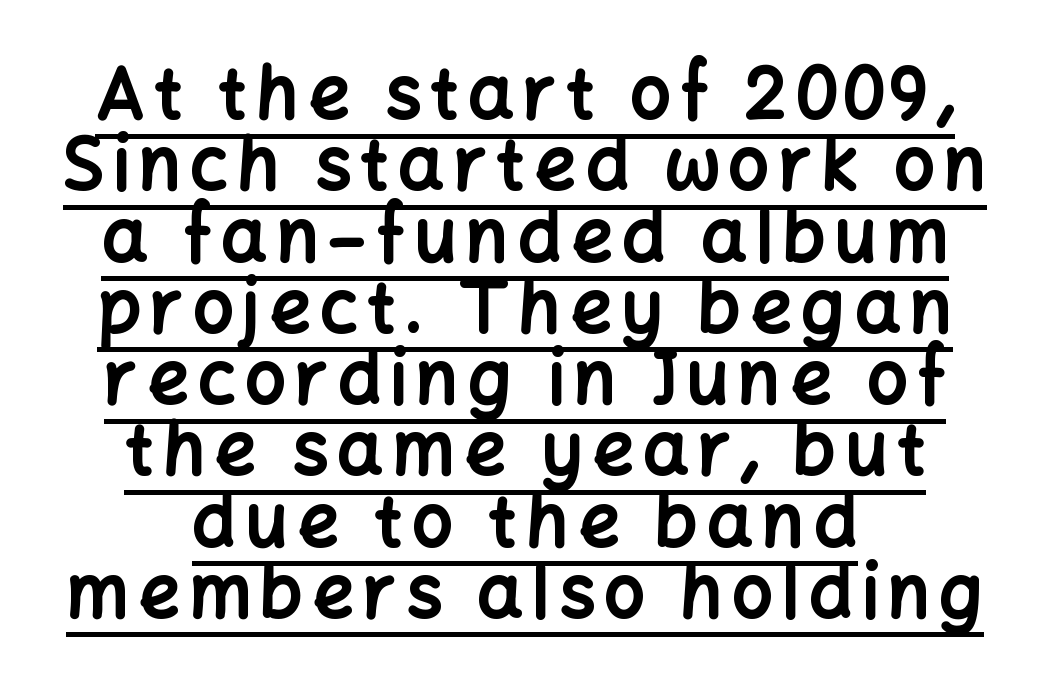
The image shows 72 px bold sans-serif type, upright; set centered, tight line spacing (0.99x), underlined; low stroke contrast and a medium x-height.
